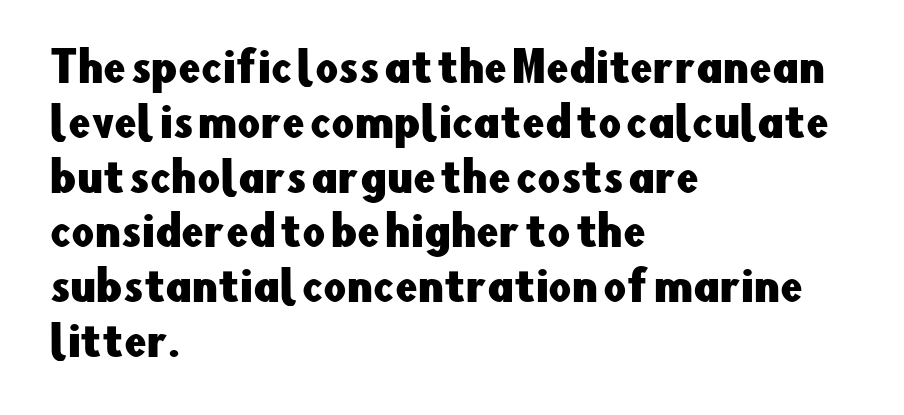
Q: Is the text italic (slanted)? A: No, it is upright.
Q: Is the typeface a serif or a sans-serif typeface? A: Sans-serif.
Q: Is the text underlined? A: No.
Q: How is the paragraph aligned? A: Left-aligned.
Q: Is the spacing between letters normal or unusually wide? A: Normal.
Q: Is the spacing between lines tight, normal or loose? A: Normal.
Q: Width (condensed, normal, or wide)? A: Normal.
Q: Stroke contrast? A: Low.
Q: x-height? A: Small.
Q: Monospaced? A: No.
